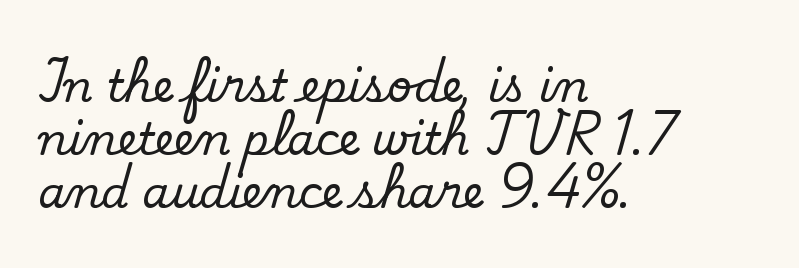
The passage shown is not underscored anywhere. Compared with a centered layout, this one pins lines to the left instead. Observe the serifs anchoring each vertical stroke in this sample. This sample has the flowing, uneven cadence of proportional lettering.
